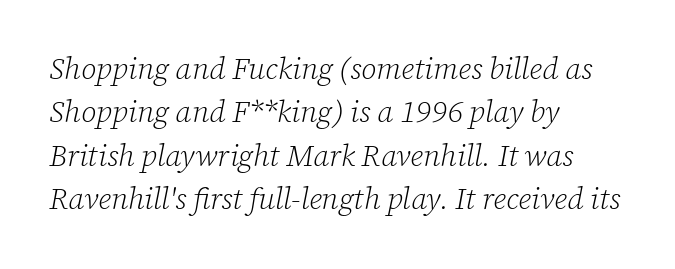
The image shows 30 px light serif type, italic (leaning right); set left-aligned, normal line spacing (1.45x), normal letter spacing, not underlined; low stroke contrast and a medium x-height.
